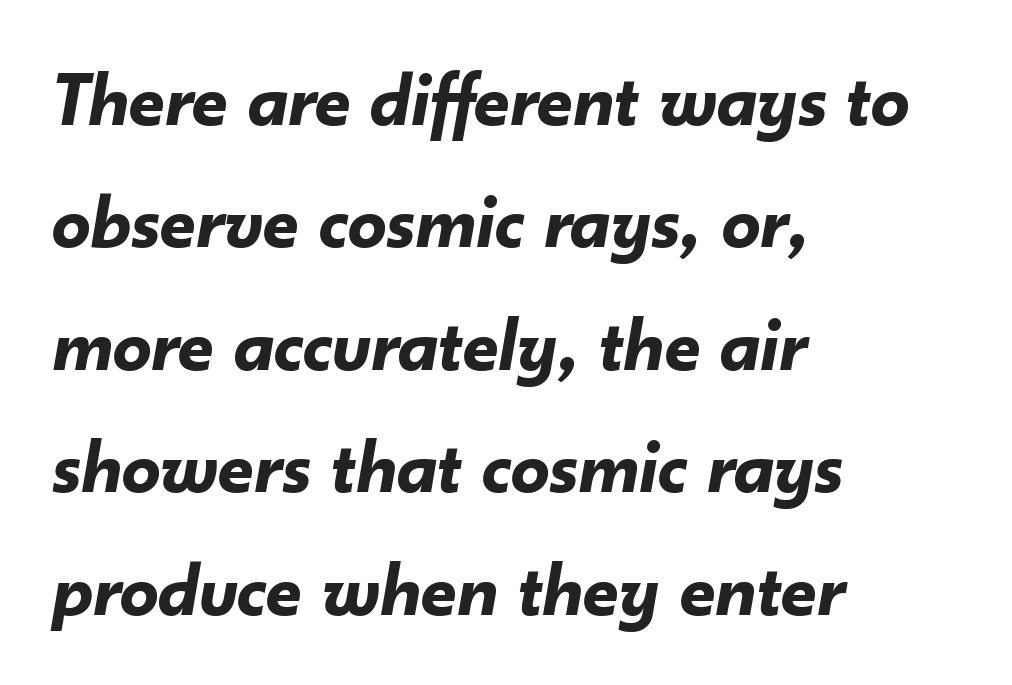
Q: Is the text bold? A: Yes.
Q: Is the text italic (slanted)? A: Yes, it leans right by about 10 degrees.
Q: Is the text underlined? A: No.
Q: How is the paragraph aligned? A: Left-aligned.
Q: Is the spacing between letters normal or unusually wide? A: Normal.
Q: Is the spacing between lines tight, normal or loose? A: Normal.
Q: Width (condensed, normal, or wide)? A: Normal.
Q: Stroke contrast? A: Low.
Q: x-height? A: Small.
Q: Monospaced? A: No.
